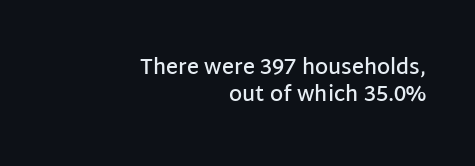
{"italic": "no", "bold": "semi", "underline": "no", "align": "right", "line_spacing": "normal", "line_spacing_ratio": 1.29, "letter_spacing": "normal", "letter_spacing_em": 0.0, "glyph_px": 21}
